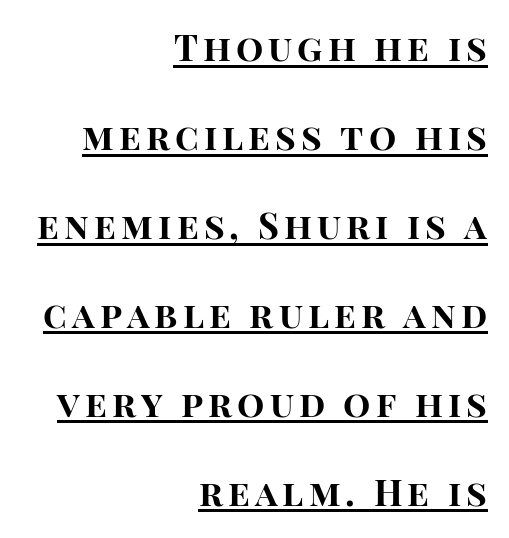
Plenty of ink on the page — the face is bold. One-word summary of the alignment: right. Look at the bottom of the vertical strokes: they stop flat, with no serifs. The letters stand straight up with perfectly vertical stems. The letters advance in unequal steps, a hallmark of proportional type. The rendering uses a large line-height, opening up the rows.
